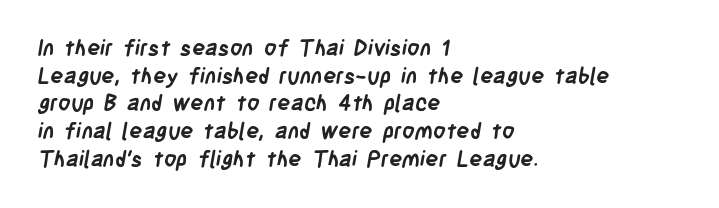
Q: Is the text bold? A: Yes.
Q: Is the text underlined? A: No.
Q: How is the paragraph aligned? A: Left-aligned.
Q: Is the spacing between letters normal or unusually wide? A: Normal.
Q: Is the spacing between lines tight, normal or loose? A: Normal.
